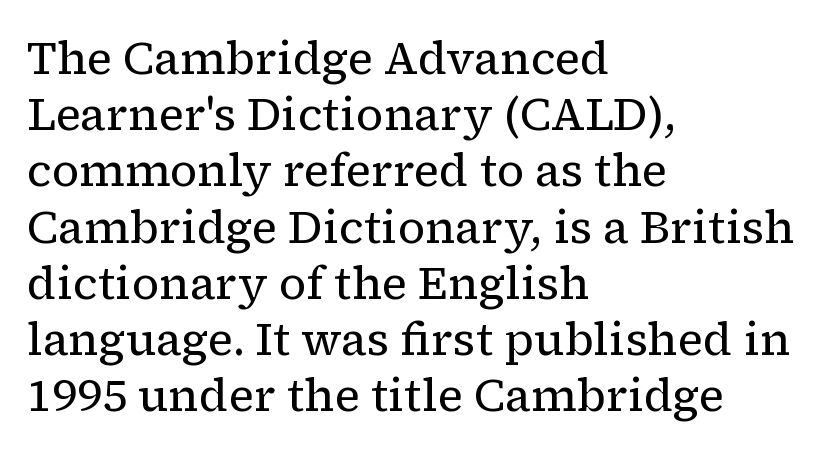
{"serif": "yes", "italic": "no", "bold": "no", "weight": "regular", "width": "normal", "stroke_contrast": "low", "x_height": "medium", "monospaced": "no", "underline": "no", "align": "left", "line_spacing": "normal", "line_spacing_ratio": 1.25, "letter_spacing": "normal", "letter_spacing_em": 0.0, "glyph_px": 45}
